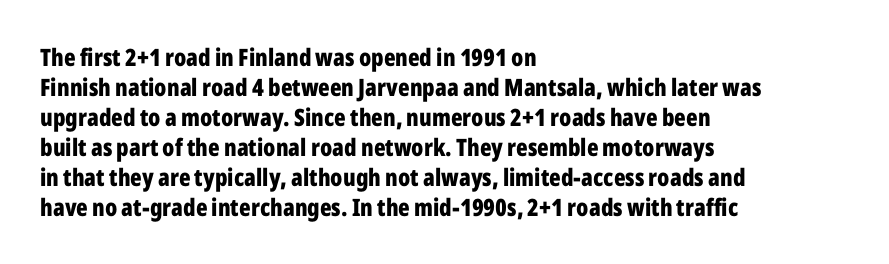
The image shows 24 px bold type, upright; set left-aligned, normal line spacing (1.25x), normal letter spacing, not underlined.
